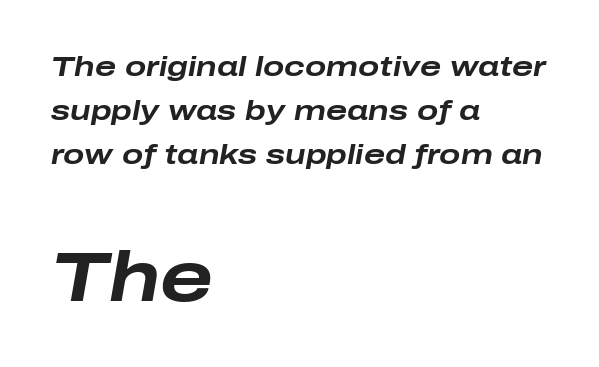
The image shows 70 px bold, wide type, italic (leaning right); set left-aligned, normal line spacing (1.57x), normal letter spacing, not underlined; the second (bottom) block is 2.5x larger; low stroke contrast and a medium x-height.
